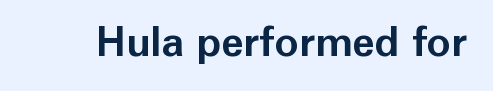
Q: Is the text bold? A: Yes.
Q: Is the text italic (slanted)? A: No, it is upright.
Q: Is the typeface a serif or a sans-serif typeface? A: Sans-serif.
Q: Is the text underlined? A: No.
Q: Is the spacing between letters normal or unusually wide? A: Normal.
Q: Width (condensed, normal, or wide)? A: Normal.
Q: Stroke contrast? A: Low.
Q: x-height? A: Medium.
Q: Monospaced? A: No.
